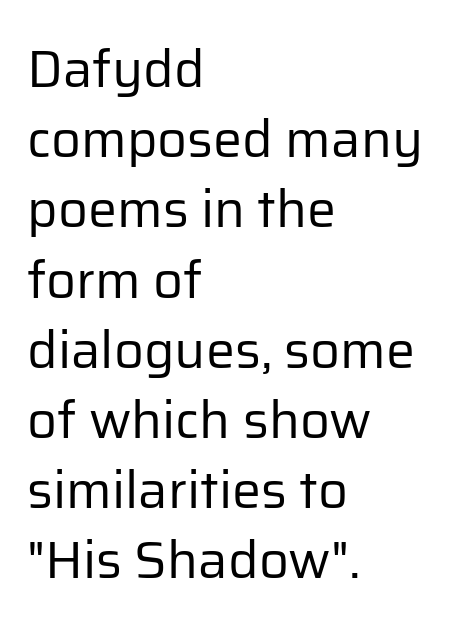
The horizontal fit of the characters is conventional and even. The space beneath each line is pristine and unruled. I'd call this a sans setting — the letters go barefoot. A roman cut, with each character standing at attention. Weight: not bold — regular or lighter. Visually the block forms a straight wall on the left and a jagged coastline on the right.
